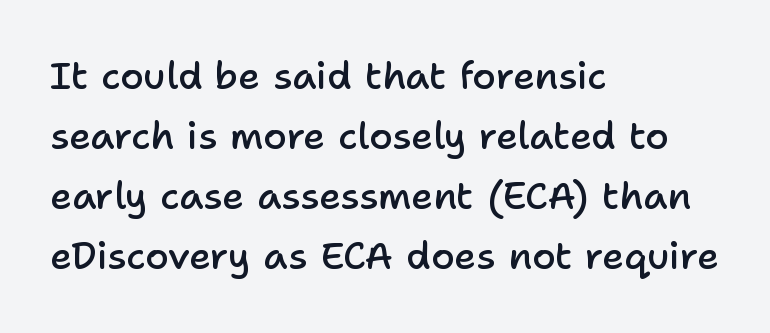
{"serif": "no", "italic": "no", "bold": "semi", "weight": "semibold", "width": "normal", "stroke_contrast": "low", "x_height": "medium", "monospaced": "no", "underline": "no", "align": "left", "line_spacing": "normal", "line_spacing_ratio": 1.58, "letter_spacing": "normal", "letter_spacing_em": 0.0, "glyph_px": 38}
